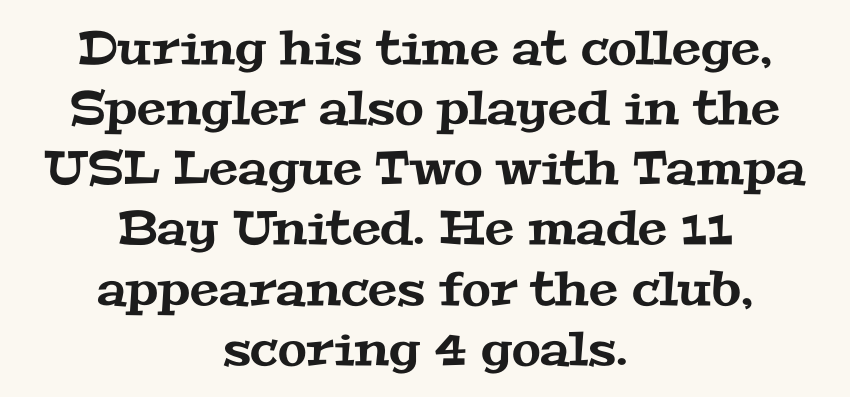
Note the varied advance widths — an 'i' is clearly narrower than an 'm'. Descenders are the only things crossing below the line. The passage is arranged like a title page — every line centered. Unlike a clean sans, this face finishes its strokes with serifs. Compared with typical paragraphs, the rows here are spaced about the same.
